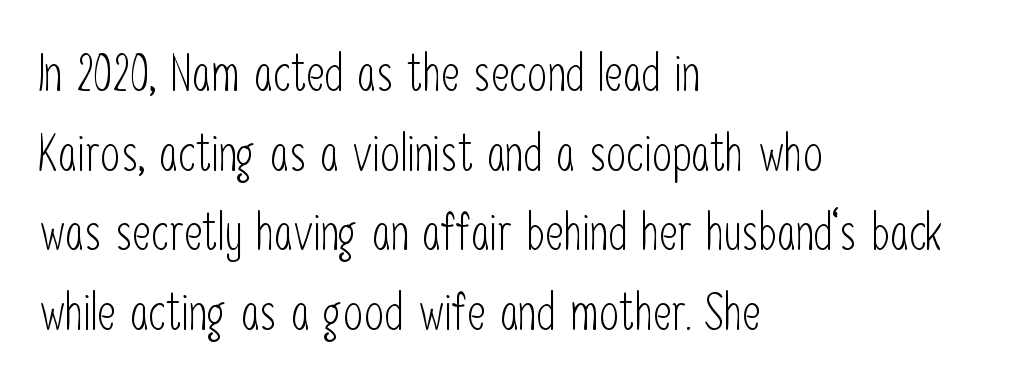
{"serif": "no", "italic": "no", "bold": "no", "weight": "light", "width": "condensed", "stroke_contrast": "low", "x_height": "medium", "monospaced": "no", "underline": "no", "align": "left", "line_spacing": "normal", "line_spacing_ratio": 1.56, "letter_spacing": "normal", "letter_spacing_em": 0.0, "glyph_px": 51}
